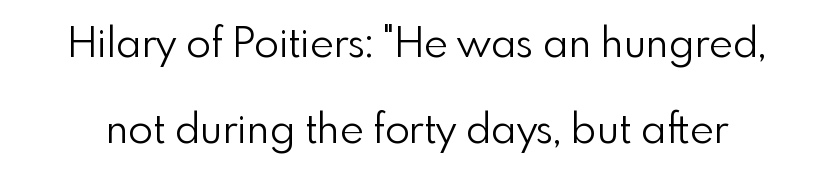
A typesetter would call this proportional, since set widths differ per character. Nothing heavy about these letters — not bold at all. Nobody touched the tracking dial on this one. Does the type have serifs? No, each stem ends abruptly.
